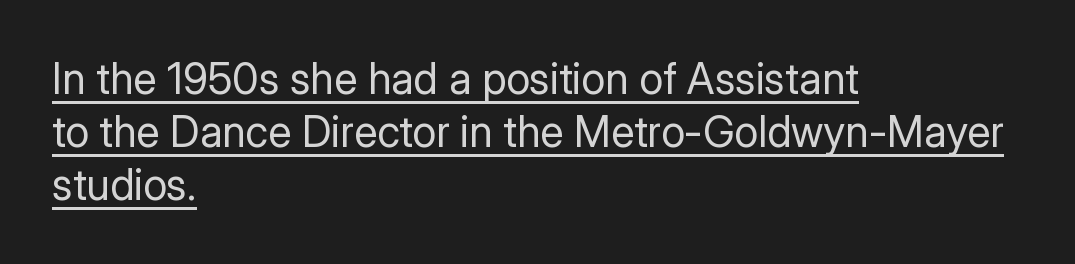
Q: Is the text bold? A: No.
Q: Is the text italic (slanted)? A: No, it is upright.
Q: Is the typeface a serif or a sans-serif typeface? A: Sans-serif.
Q: Is the text underlined? A: Yes.
Q: How is the paragraph aligned? A: Left-aligned.
Q: Is the spacing between letters normal or unusually wide? A: Normal.
Q: Width (condensed, normal, or wide)? A: Normal.
Q: Stroke contrast? A: Low.
Q: x-height? A: Medium.
Q: Monospaced? A: No.
